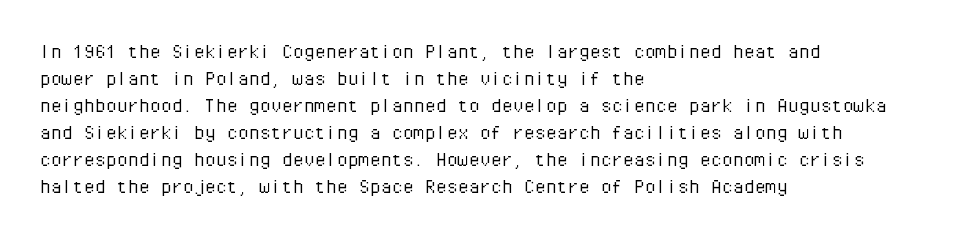
{"italic": "no", "bold": "no", "underline": "no", "align": "left", "line_spacing_ratio": 1.23, "letter_spacing": "normal", "letter_spacing_em": 0.0, "glyph_px": 22}
